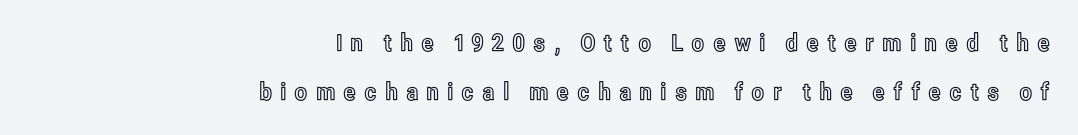
Q: Is the text italic (slanted)? A: No, it is upright.
Q: Is the text underlined? A: No.
Q: How is the paragraph aligned? A: Right-aligned.
Q: Is the spacing between letters normal or unusually wide? A: Unusually wide.
Q: Is the spacing between lines tight, normal or loose? A: Loose.
